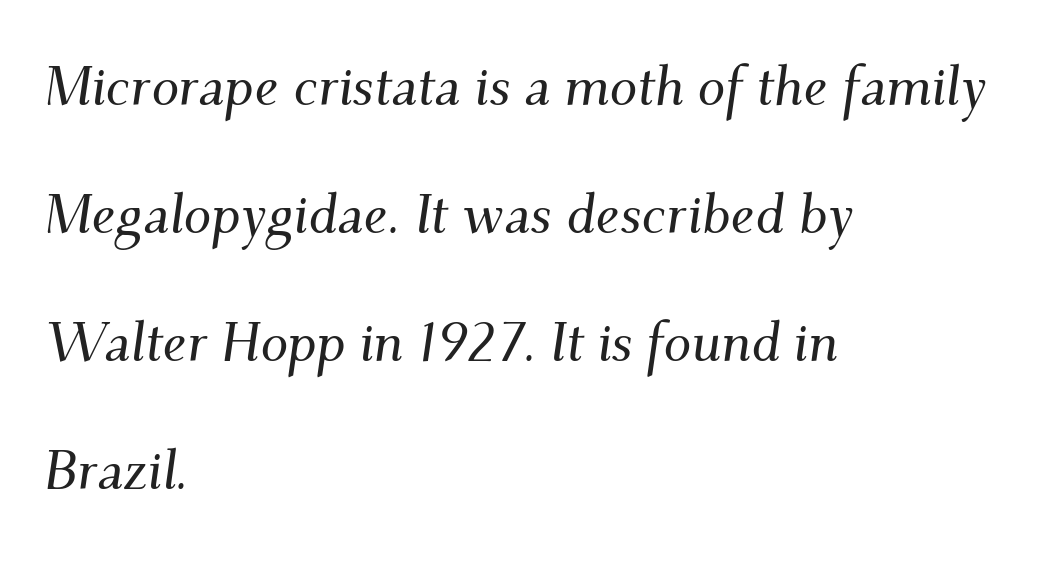
The foot of each line stays bare and open. Font category for this specimen: serif. In terms of letterspacing, this is plain default setting. If you measured baseline to baseline, you'd find a long distance. Do the characters align in a grid? No, the font is proportional.
